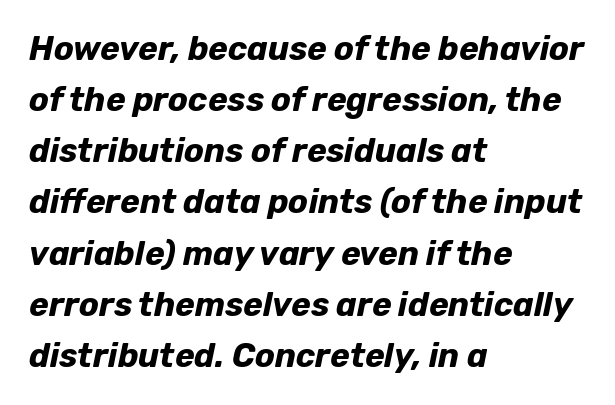
Q: Is the text bold? A: Yes.
Q: Is the text italic (slanted)? A: Yes, it leans right by about 12 degrees.
Q: Is the text underlined? A: No.
Q: How is the paragraph aligned? A: Left-aligned.
Q: Is the spacing between letters normal or unusually wide? A: Normal.
Q: Is the spacing between lines tight, normal or loose? A: Normal.
Q: Width (condensed, normal, or wide)? A: Normal.
Q: Stroke contrast? A: Low.
Q: x-height? A: Medium.
Q: Monospaced? A: No.
